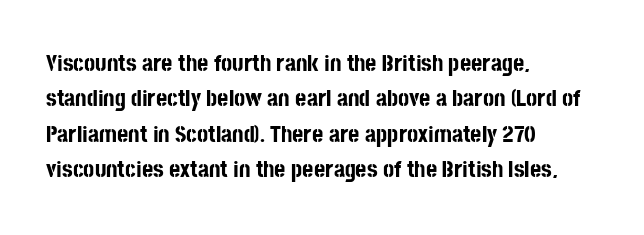
Q: Is the text bold? A: Yes.
Q: Is the text italic (slanted)? A: No, it is upright.
Q: Is the text underlined? A: No.
Q: How is the paragraph aligned? A: Left-aligned.
Q: Is the spacing between letters normal or unusually wide? A: Normal.
Q: Is the spacing between lines tight, normal or loose? A: Normal.
